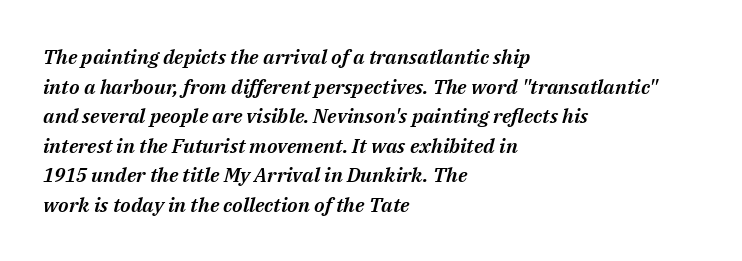
The letters sit at their default tracking, neither squeezed nor spread. The letters are slanted; this is an italic face. Line beginnings align vertically; line endings do not. The designer left line spacing at the default.
